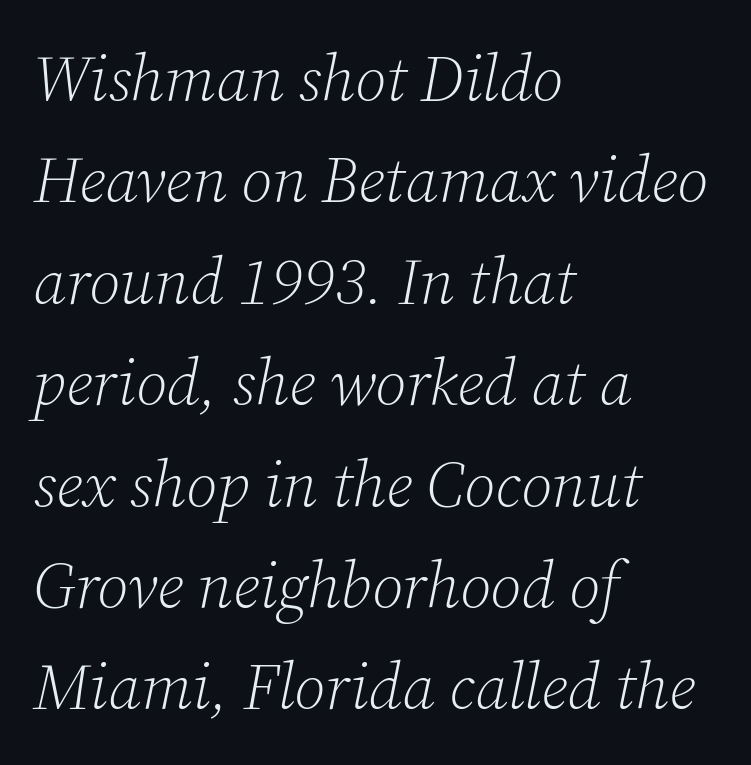
The image shows 65 px light serif type, italic (leaning right); set left-aligned, normal line spacing (1.56x), normal letter spacing, not underlined; low stroke contrast and a medium x-height.
